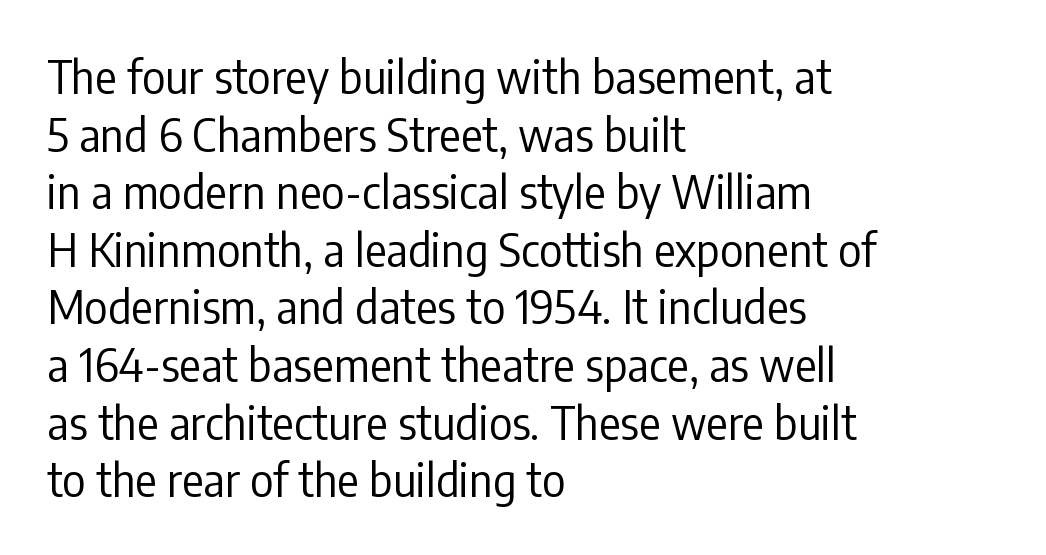
What kind of face is this? One without serifs — a sans. Does extra space separate the letters? No, they use regular spacing. Rule under the text: the space is simply empty. Posture: straight, roman, zero tilt. The ragged edge is on the right, which tells us the setting is flush left. Horizontal bands of white between lines are of average thickness.
